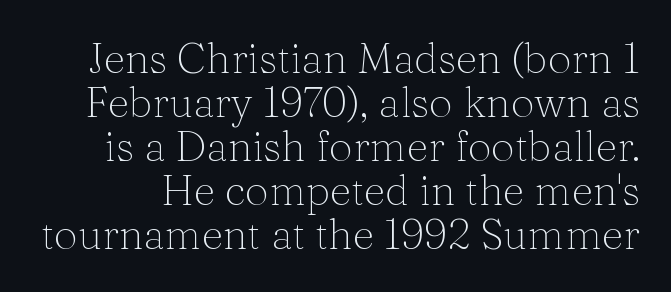
The image shows 42 px light serif type, upright; set tight line spacing (1.05x), normal letter spacing, not underlined; medium stroke contrast and a medium x-height.
